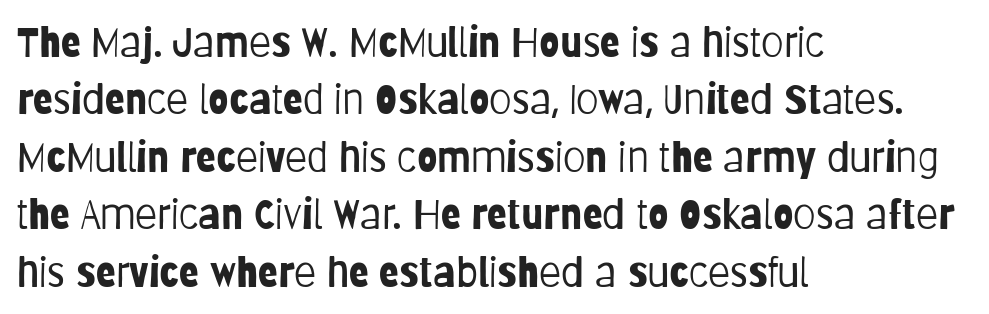
The image shows 41 px light, condensed sans-serif type, upright; set left-aligned, normal line spacing (1.4x), normal letter spacing, not underlined; low stroke contrast and a large x-height.
